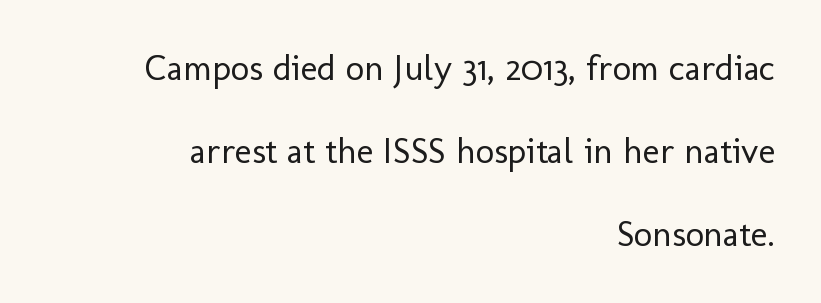
Q: Is the text bold? A: No.
Q: Is the text italic (slanted)? A: No, it is upright.
Q: Is the typeface a serif or a sans-serif typeface? A: Sans-serif.
Q: Is the text underlined? A: No.
Q: How is the paragraph aligned? A: Right-aligned.
Q: Is the spacing between letters normal or unusually wide? A: Normal.
Q: Is the spacing between lines tight, normal or loose? A: Loose.
Q: Width (condensed, normal, or wide)? A: Normal.
Q: Stroke contrast? A: Low.
Q: x-height? A: Medium.
Q: Monospaced? A: No.
